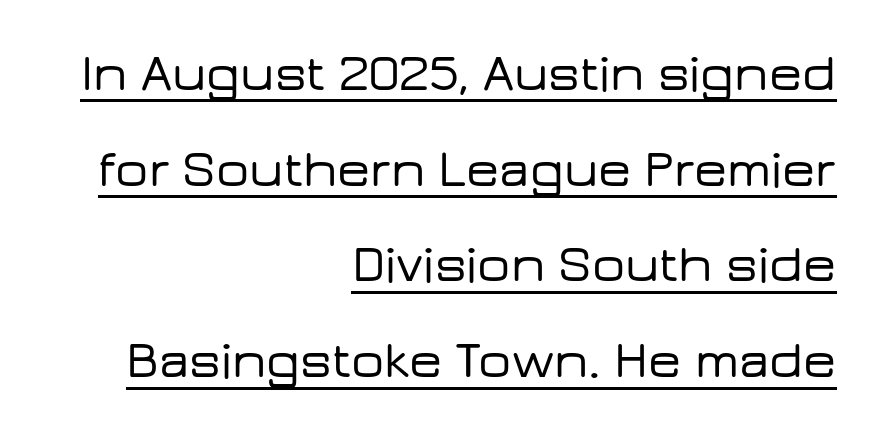
{"serif": "no", "italic": "no", "width": "wide", "stroke_contrast": "low", "x_height": "medium", "monospaced": "no", "underline": "yes", "align": "right", "line_spacing_ratio": 1.84, "letter_spacing": "normal", "letter_spacing_em": 0.0, "glyph_px": 52}
